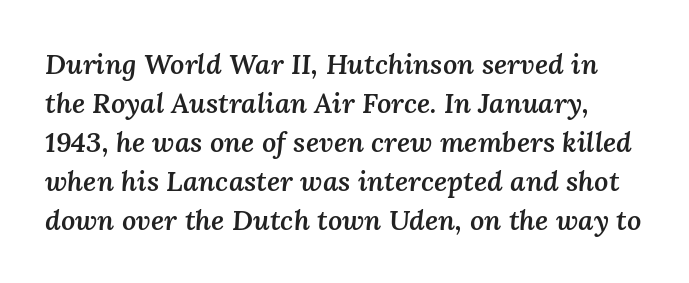
The image shows 28 px semibold type, italic (leaning right); set normal line spacing (1.39x), normal letter spacing, not underlined; medium stroke contrast and a medium x-height.
